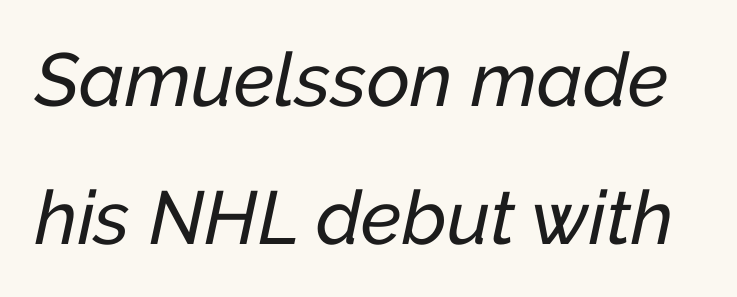
Q: Is the text italic (slanted)? A: Yes, it leans right by about 12 degrees.
Q: Is the text underlined? A: No.
Q: Is the spacing between letters normal or unusually wide? A: Normal.
Q: Width (condensed, normal, or wide)? A: Normal.
Q: Stroke contrast? A: Low.
Q: x-height? A: Medium.
Q: Monospaced? A: No.
